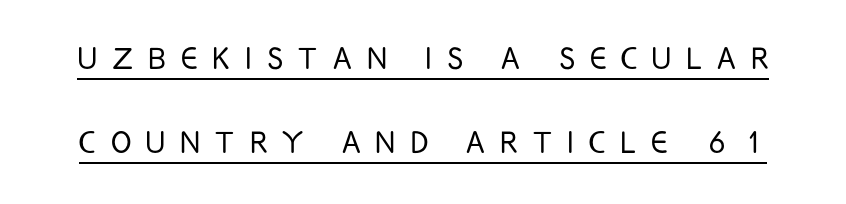
{"serif": "no", "italic": "no", "bold": "no", "weight": "light", "width": "condensed", "stroke_contrast": "low", "x_height": "large", "monospaced": "no", "underline": "yes", "line_spacing": "loose", "line_spacing_ratio": 2.22, "letter_spacing": "wide", "letter_spacing_em": 0.4, "glyph_px": 38}
